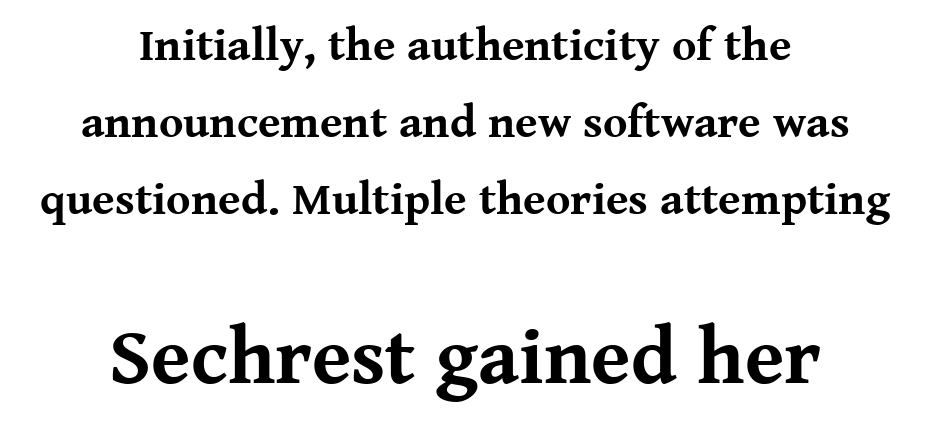
The image shows 80 px bold serif type, upright; set centered, normal line spacing (1.67x), normal letter spacing, not underlined; the second (bottom) block is 1.74x larger; medium stroke contrast and a medium x-height.
